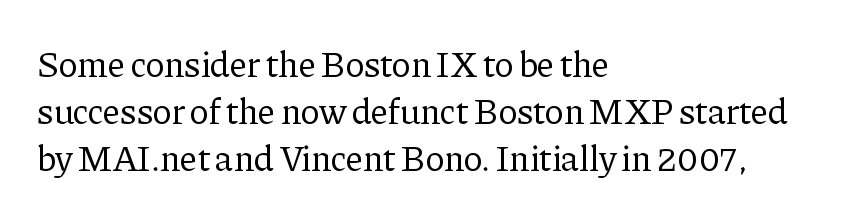
{"serif": "yes", "italic": "no", "bold": "no", "weight": "regular", "width": "normal", "stroke_contrast": "low", "x_height": "medium", "monospaced": "no", "underline": "no", "align": "left", "line_spacing": "normal", "line_spacing_ratio": 1.31, "letter_spacing": "normal", "letter_spacing_em": 0.0, "glyph_px": 36}
